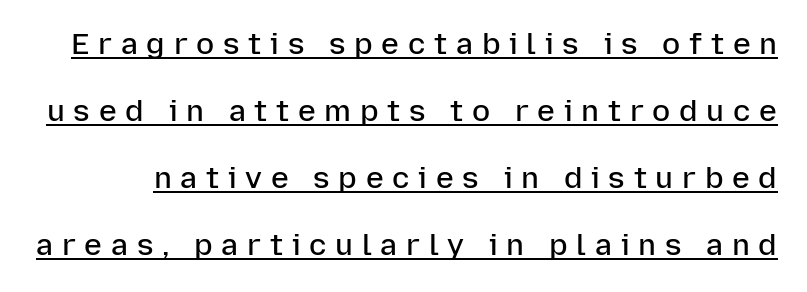
{"serif": "no", "italic": "no", "bold": "semi", "weight": "semibold", "width": "normal", "stroke_contrast": "low", "x_height": "medium", "monospaced": "no", "underline": "yes", "line_spacing": "loose", "line_spacing_ratio": 2.23, "letter_spacing": "wide", "letter_spacing_em": 0.29, "glyph_px": 30}
